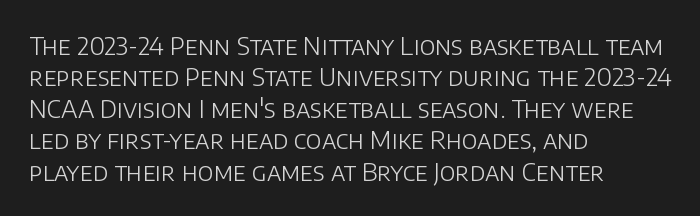
{"italic": "no", "bold": "no", "underline": "no", "align": "left", "line_spacing": "normal", "line_spacing_ratio": 1.26, "letter_spacing": "normal", "letter_spacing_em": 0.0, "glyph_px": 25}
